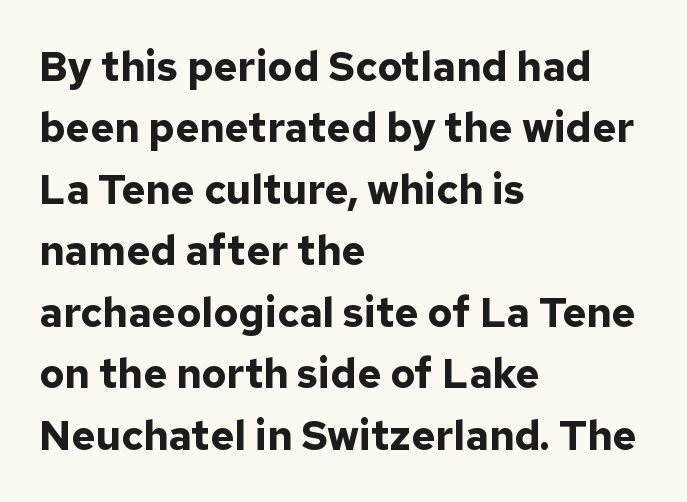
Q: Is the text bold? A: Yes.
Q: Is the text italic (slanted)? A: No, it is upright.
Q: Is the typeface a serif or a sans-serif typeface? A: Sans-serif.
Q: Is the text underlined? A: No.
Q: How is the paragraph aligned? A: Left-aligned.
Q: Is the spacing between letters normal or unusually wide? A: Normal.
Q: Is the spacing between lines tight, normal or loose? A: Normal.
Q: Width (condensed, normal, or wide)? A: Normal.
Q: Stroke contrast? A: Low.
Q: x-height? A: Medium.
Q: Monospaced? A: No.
